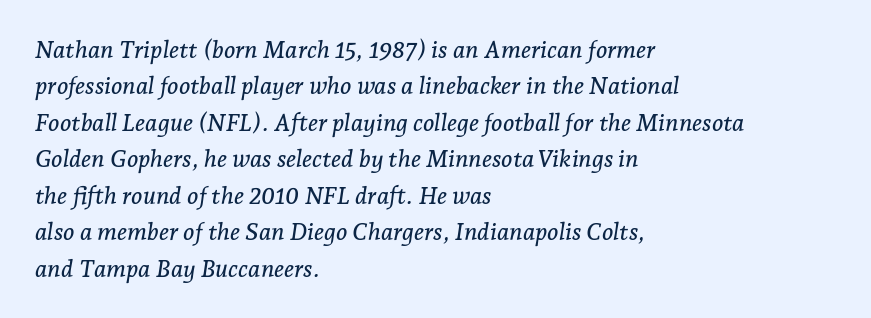
The image shows 24 px text type, italic (leaning right); set left-aligned, normal line spacing (1.52x), normal letter spacing, not underlined.
